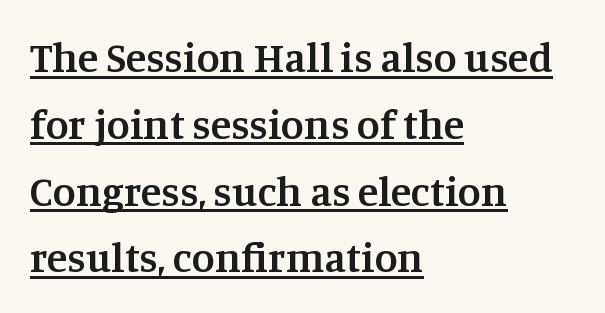
The typeface chosen for these lines features serifs. A normal amount of white space separates one row of letters from the next. The rag falls on the right side of this text block. The face used here is proportionally spaced, like ordinary book or web type. The typography opts for an upright posture over an oblique one.
